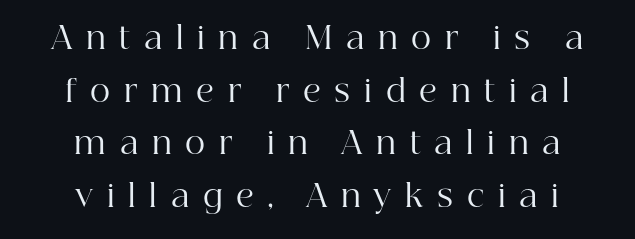
Compared with typical body copy, the letter spacing here is much looser. Weight: not bold — regular or lighter. This rendering employs a face with finishing strokes, i.e., a serif. Notice how descenders clear the ascenders below comfortably — that's standard leading. Proportional: the letters do not fall into vertical columns.
